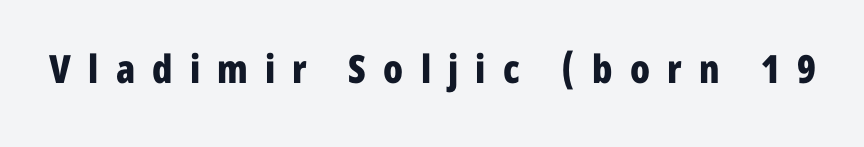
{"serif": "no", "italic": "no", "bold": "yes", "weight": "bold", "width": "condensed", "stroke_contrast": "low", "x_height": "medium", "monospaced": "no", "underline": "no", "letter_spacing": "wide", "letter_spacing_em": 0.44, "glyph_px": 39}
